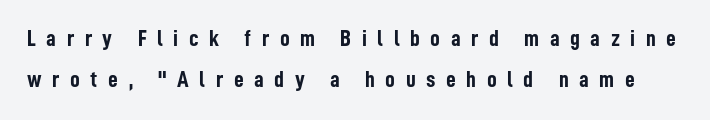
{"italic": "no", "bold": "yes", "underline": "no", "line_spacing": "normal", "line_spacing_ratio": 1.69, "letter_spacing": "wide", "letter_spacing_em": 0.44, "glyph_px": 24}
